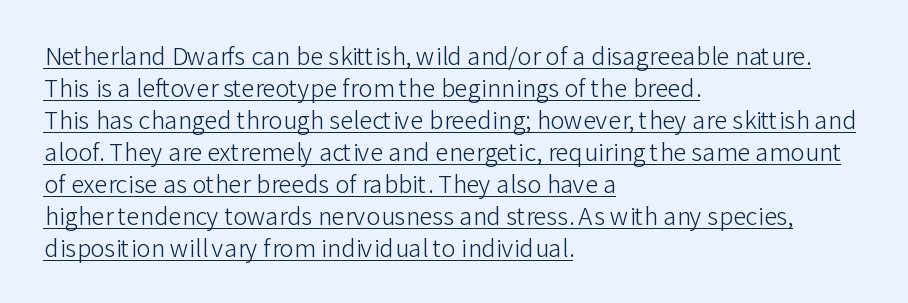
{"italic": "no", "bold": "no", "underline": "yes", "align": "left", "line_spacing": "normal", "line_spacing_ratio": 1.33, "letter_spacing": "normal", "letter_spacing_em": 0.0, "glyph_px": 24}
